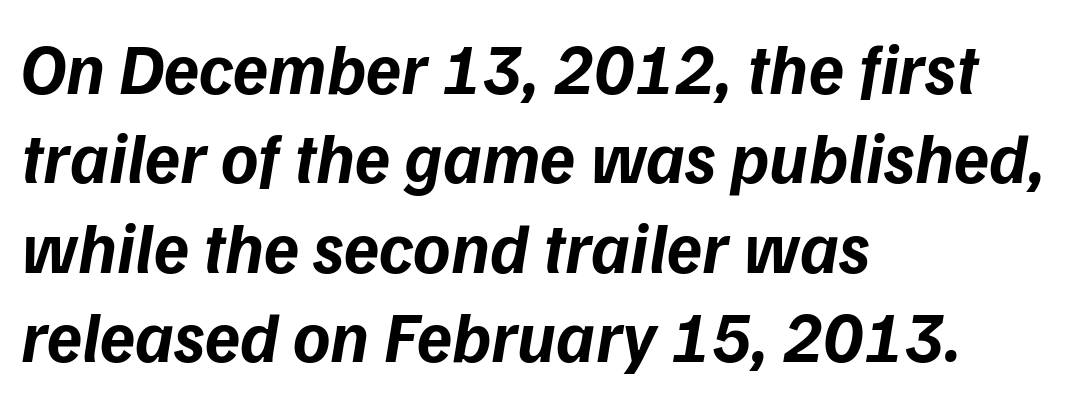
{"serif": "no", "bold": "yes", "weight": "bold", "width": "normal", "stroke_contrast": "low", "x_height": "medium", "monospaced": "no", "underline": "no", "align": "left", "line_spacing": "normal", "line_spacing_ratio": 1.26, "letter_spacing": "normal", "letter_spacing_em": 0.0, "glyph_px": 71}
